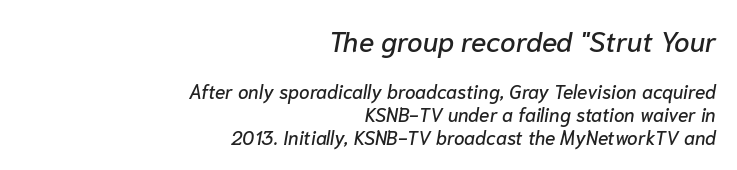
Each word holds together tightly as a unit, with standard inter-letter gaps. Clear beneath every line of the passage. Yep, that's italic — everything's leaning. Does the copy run flush right? Yes — the right margin is perfectly even. The more generous point size was reserved for the upper chunk. Note the varied advance widths — an 'i' is clearly narrower than an 'm'.
